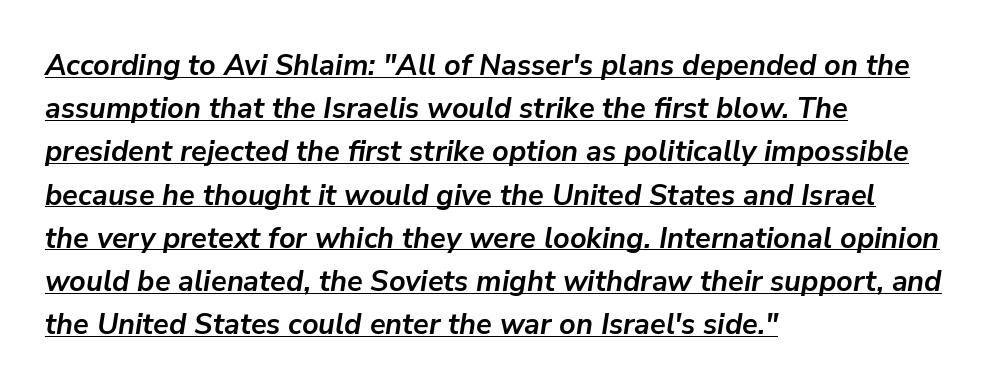
{"italic": "yes", "lean": "right", "slant_degrees": 9, "bold": "yes", "weight": "semibold", "width": "normal", "stroke_contrast": "low", "x_height": "medium", "monospaced": "no", "underline": "yes", "align": "left", "line_spacing": "normal", "line_spacing_ratio": 1.49, "letter_spacing": "normal", "letter_spacing_em": 0.0, "glyph_px": 29}
